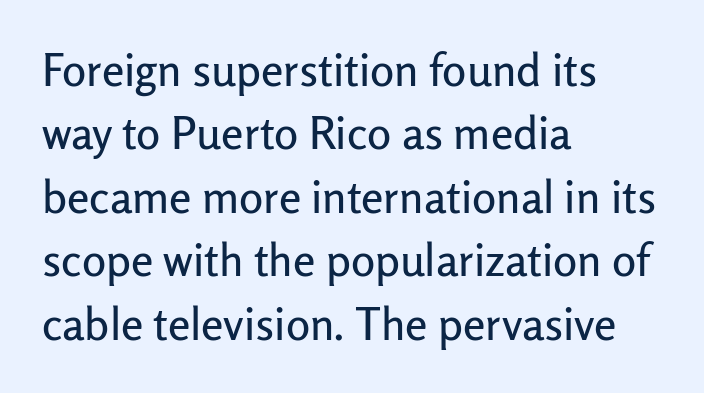
Summary of vertical rhythm: regular, with standard interline spacing. Compared with a centered layout, this one pins lines to the left instead. The lettering holds an erect, upright posture throughout. Underlining? Definitely not there.
